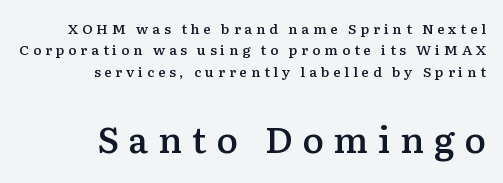
Q: Is the text bold? A: Semi-bold.
Q: Is the text italic (slanted)? A: No, it is upright.
Q: Is the typeface a serif or a sans-serif typeface? A: Serif.
Q: Is the text underlined? A: No.
Q: How is the paragraph aligned? A: Right-aligned.
Q: Is the spacing between letters normal or unusually wide? A: Unusually wide.
Q: Is the spacing between lines tight, normal or loose? A: Normal.
Q: Which block of text is set in a larger size, the first (top) or the second (bottom)? A: The second (bottom) one.
Q: Width (condensed, normal, or wide)? A: Normal.
Q: Stroke contrast? A: Low.
Q: x-height? A: Medium.
Q: Monospaced? A: No.
